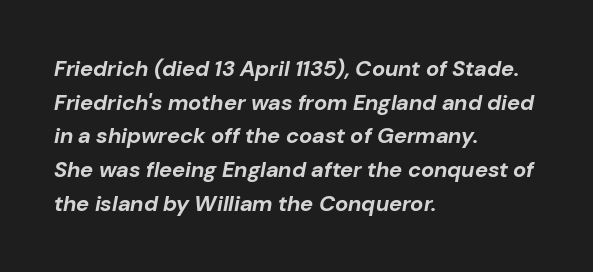
{"italic": "yes", "lean": "right", "slant_degrees": 10, "bold": "yes", "underline": "no", "align": "left", "line_spacing": "normal", "line_spacing_ratio": 1.53, "letter_spacing": "normal", "letter_spacing_em": 0.0, "glyph_px": 22}
